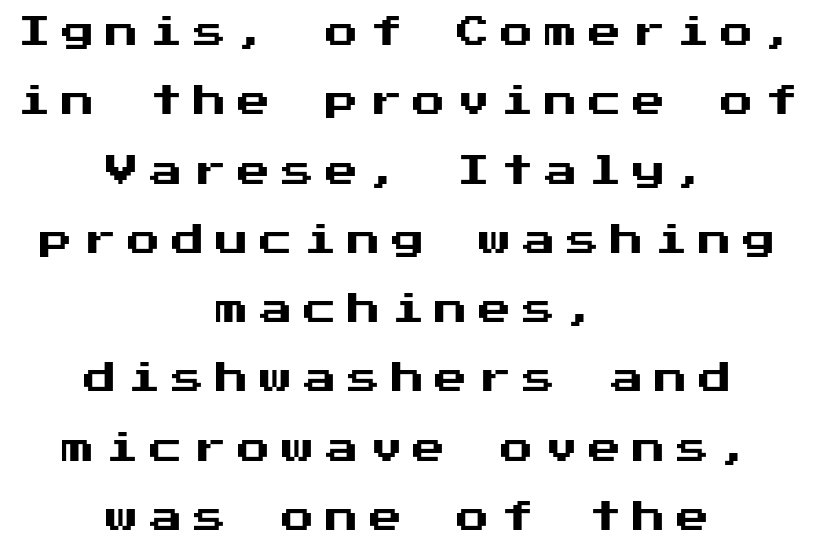
The image shows 33 px sans-serif type, upright; set centered, loose line spacing (2.1x), unusually wide letter spacing (+0.33 em), not underlined; medium stroke contrast and a medium x-height.
